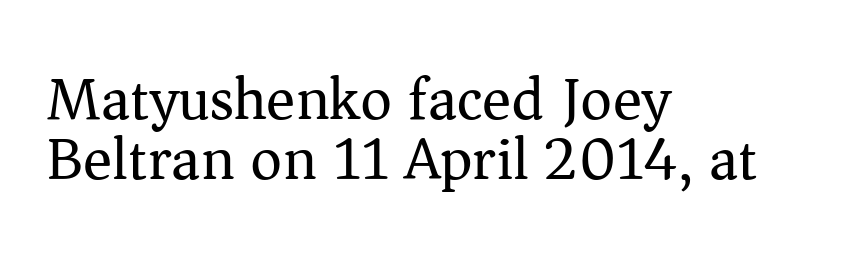
The setting favours the left margin, as ordinary paragraphs usually do. Old-style or modern, the face here clearly has serifs. Observe the ordinary spacing: letters are neighbours, not strangers. If you drew a line through each stem, it would be perfectly vertical. The space directly below the letters is spotless.
